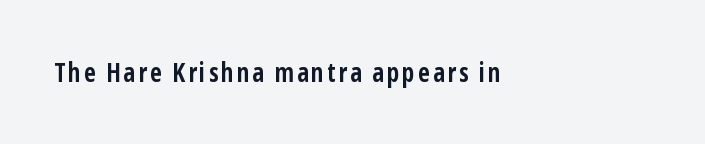
The image shows 26 px bold type, upright; set left-aligned, not underlined.
